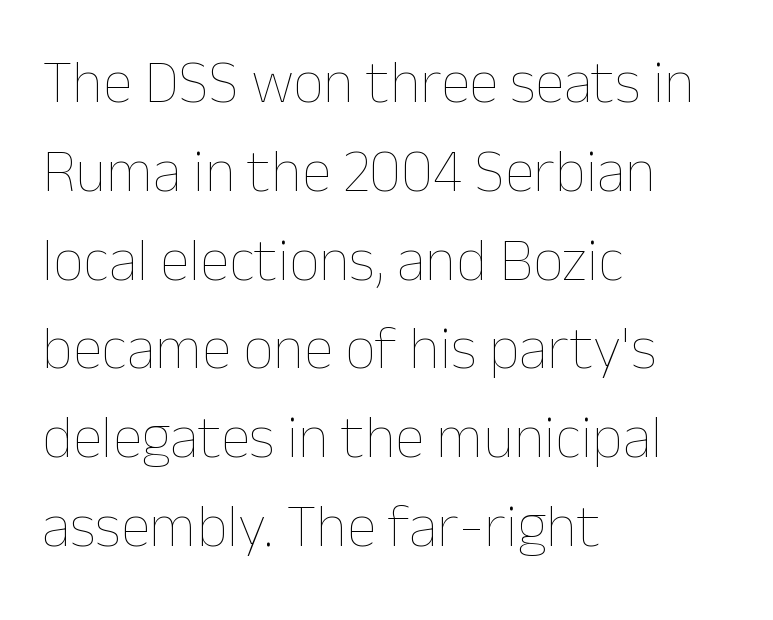
The passage shown is not bold in any degree. Proportional: the letters do not fall into vertical columns. The rag falls on the right side of this text block. The area under the type is left untouched. Students, note that the glyphs here touch the page at normal intervals. The lettering holds an erect, upright posture throughout.
